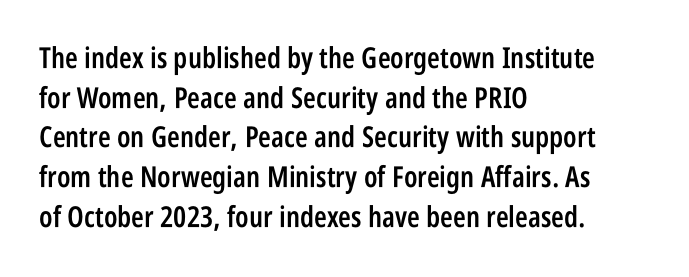
The image shows 29 px semibold, condensed sans-serif type, upright; set left-aligned, normal line spacing (1.37x), normal letter spacing, not underlined; low stroke contrast and a large x-height.
